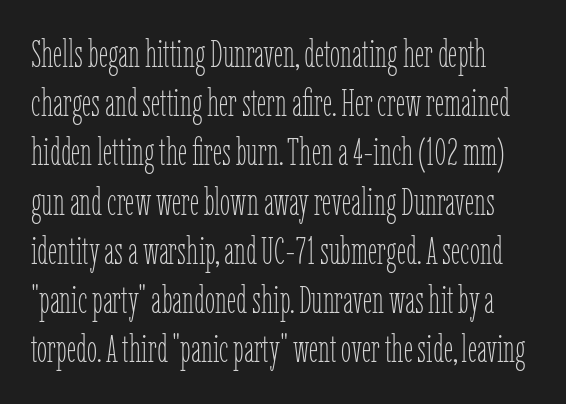
Q: Is the text bold? A: No.
Q: Is the text italic (slanted)? A: No, it is upright.
Q: Is the text underlined? A: No.
Q: Is the spacing between letters normal or unusually wide? A: Normal.
Q: Is the spacing between lines tight, normal or loose? A: Normal.
Q: Width (condensed, normal, or wide)? A: Condensed.
Q: Stroke contrast? A: Low.
Q: x-height? A: Medium.
Q: Monospaced? A: No.
